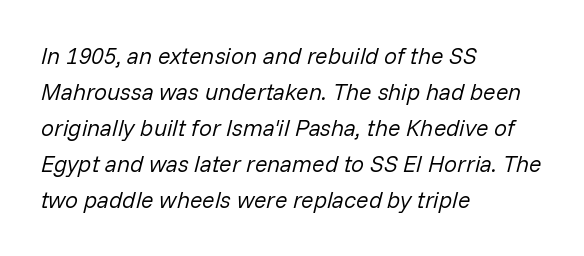
Q: Is the text bold? A: No.
Q: Is the text italic (slanted)? A: Yes, it leans right by about 14 degrees.
Q: Is the text underlined? A: No.
Q: How is the paragraph aligned? A: Left-aligned.
Q: Is the spacing between letters normal or unusually wide? A: Normal.
Q: Is the spacing between lines tight, normal or loose? A: Normal.
